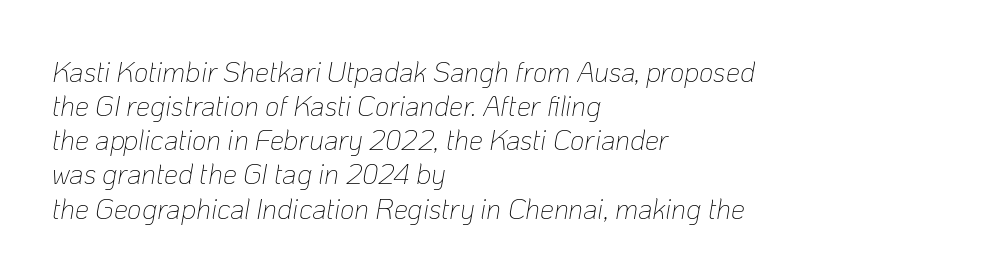
Casual observation: everything's shoved over to the left. Plain, unruled lines of type. Standard letterfit; no display-style spreading of the glyphs. Italic: yes, the glyphs are oblique. Spacing verdict: proportional, widths tailored to each character. No chunkiness to these letters — they're not bold.
